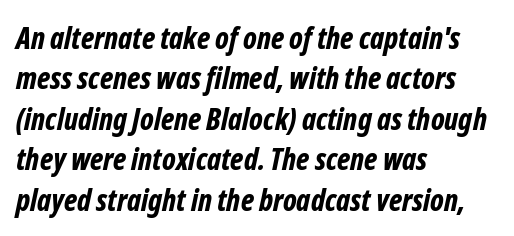
The image shows 30 px bold, condensed type, italic (leaning right); set left-aligned, normal line spacing (1.35x), normal letter spacing, not underlined; low stroke contrast and a medium x-height.
